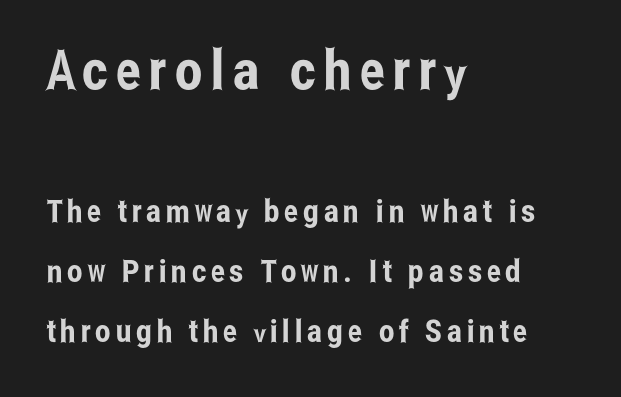
{"serif": "no", "italic": "no", "width": "condensed", "stroke_contrast": "low", "x_height": "medium", "monospaced": "no", "underline": "no", "align": "left", "line_spacing": "loose", "line_spacing_ratio": 1.94, "larger_block": "first", "size_ratio": 1.77, "glyph_px": 55}
